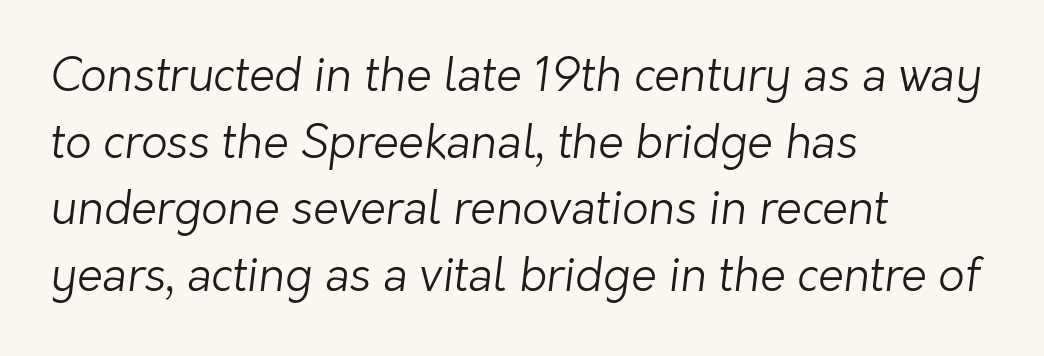
The image shows 46 px light sans-serif type; set left-aligned, normal line spacing (1.45x), normal letter spacing, not underlined; low stroke contrast and a medium x-height.
